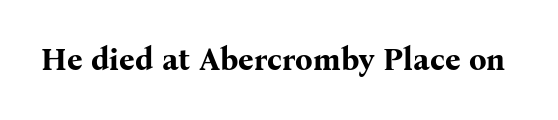
This rendering employs a face with finishing strokes, i.e., a serif. You could not count columns in this text — the font is proportionally spaced. Characters follow at the spacing the type designer built in. Descenders hang freely into open space. A full-strength bold gives these letters their thick strokes. A roman cut, with each character standing at attention.
